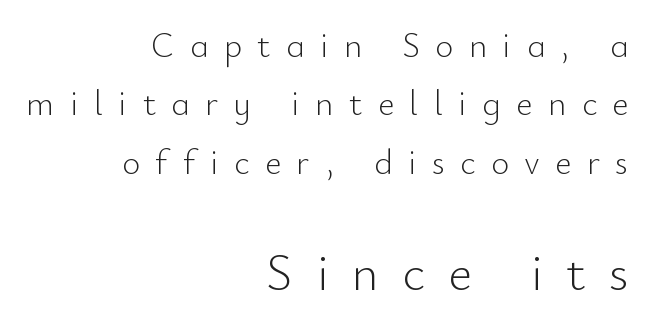
Words appear elongated and porous because spacing is wide. Clear beneath every line of the passage. Look at the bottom of the vertical strokes: they stop flat, with no serifs. These lines stack with their right ends in a neat column. Counters stay open thanks to moderate or lighter strokes. Rendered with straight, roman letterforms.
